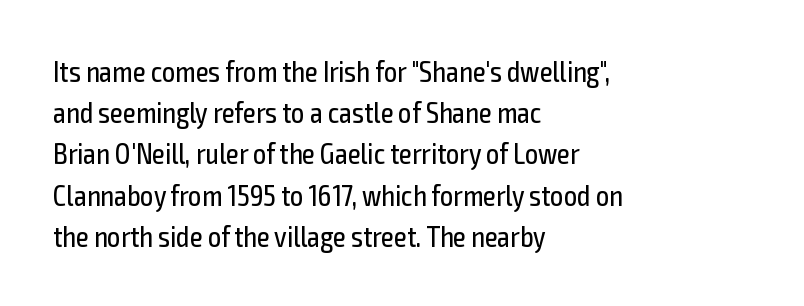
The block of text has a typical density, with ordinary space between rows. Type without underlining. Tall strokes in this sample are plumb rather than angled. The letters look calm and open, with moderate or lighter stems.
